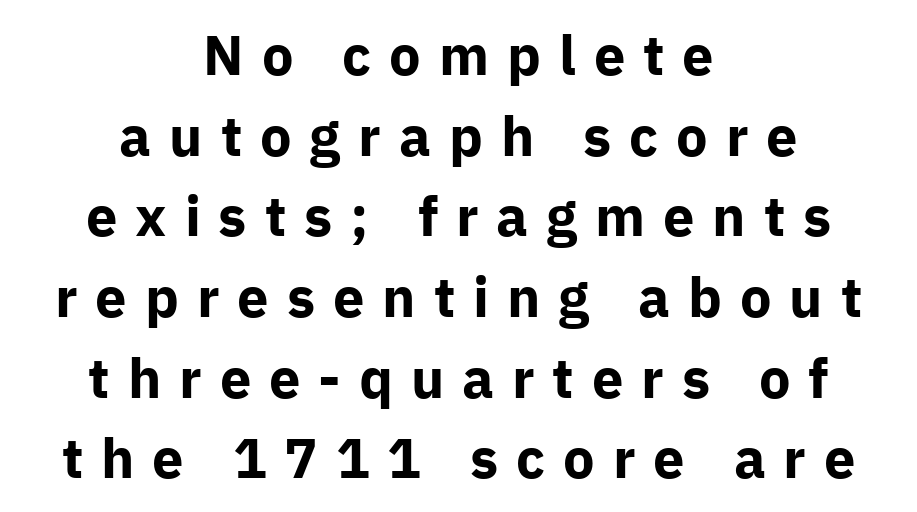
Q: Is the text bold? A: Yes.
Q: Is the text italic (slanted)? A: No, it is upright.
Q: Is the typeface a serif or a sans-serif typeface? A: Sans-serif.
Q: Is the text underlined? A: No.
Q: How is the paragraph aligned? A: Centered.
Q: Is the spacing between letters normal or unusually wide? A: Unusually wide.
Q: Is the spacing between lines tight, normal or loose? A: Normal.
Q: Width (condensed, normal, or wide)? A: Normal.
Q: Stroke contrast? A: Low.
Q: x-height? A: Medium.
Q: Monospaced? A: No.
